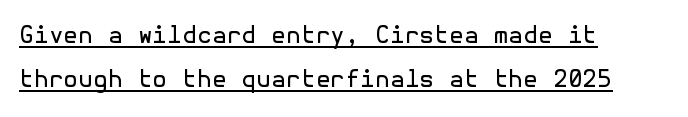
The image shows 24 px text type, upright; set left-aligned, line spacing 1.85x, normal letter spacing, underlined.
